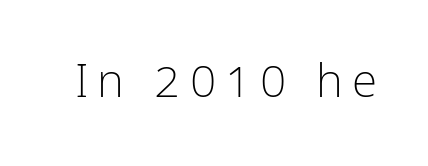
{"serif": "no", "italic": "no", "bold": "no", "weight": "light", "width": "condensed", "stroke_contrast": "low", "x_height": "medium", "monospaced": "no", "underline": "no", "glyph_px": 46}
